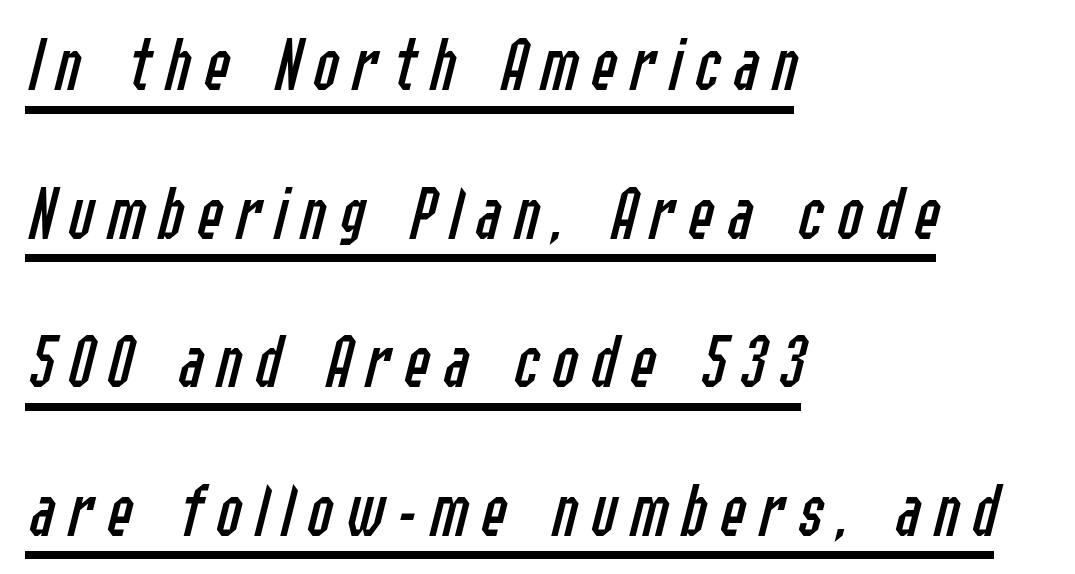
The image shows 77 px regular-weight, condensed type, italic (leaning right); set left-aligned, loose line spacing (1.93x), underlined; low stroke contrast and a medium x-height.
